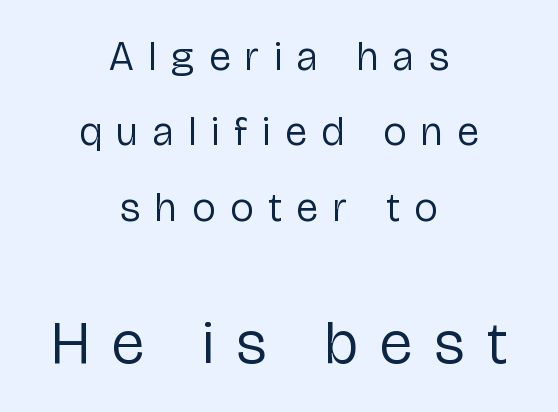
Q: Is the text bold? A: No.
Q: Is the text italic (slanted)? A: No, it is upright.
Q: Is the typeface a serif or a sans-serif typeface? A: Sans-serif.
Q: Is the text underlined? A: No.
Q: How is the paragraph aligned? A: Centered.
Q: Is the spacing between letters normal or unusually wide? A: Unusually wide.
Q: Which block of text is set in a larger size, the first (top) or the second (bottom)? A: The second (bottom) one.
Q: Width (condensed, normal, or wide)? A: Normal.
Q: Stroke contrast? A: Low.
Q: x-height? A: Medium.
Q: Monospaced? A: No.
